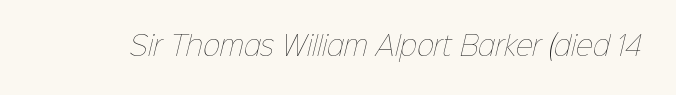
The image shows 26 px text type; set normal letter spacing, not underlined.
